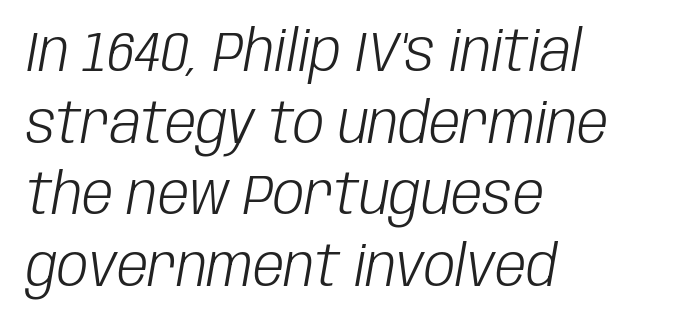
The image shows 56 px light, condensed type, italic (leaning right); set left-aligned, normal line spacing (1.28x), normal letter spacing, not underlined; low stroke contrast and a large x-height.
